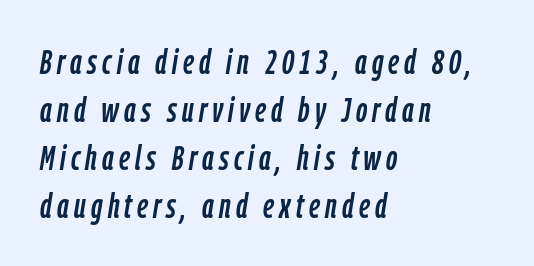
Regarding leading, the lines here are spaced in the standard way. The space beneath each line is pristine and unruled. Teacher's note: observe the even left margin — that is flush-left alignment. The rendering applies a slant to the glyphs. Do the characters align in a grid? No, the font is proportional.
